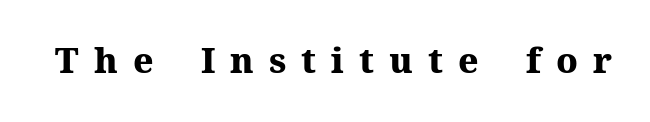
The image shows 35 px heavy serif type, upright; set unusually wide letter spacing (+0.43 em), not underlined; medium stroke contrast and a medium x-height.
